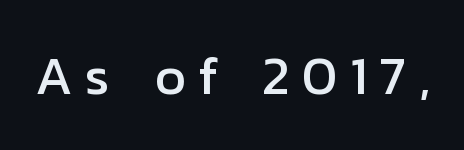
The image shows 54 px sans-serif type, upright; set unusually wide letter spacing (+0.23 em), not underlined; low stroke contrast and a medium x-height.
